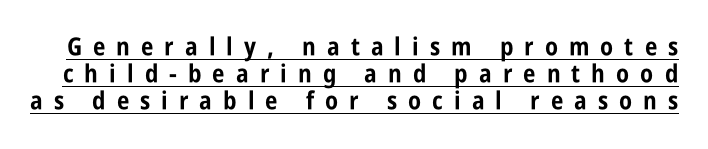
{"italic": "no", "bold": "yes", "underline": "yes", "line_spacing": "tight", "line_spacing_ratio": 1.08, "letter_spacing": "wide", "letter_spacing_em": 0.44, "glyph_px": 25}
